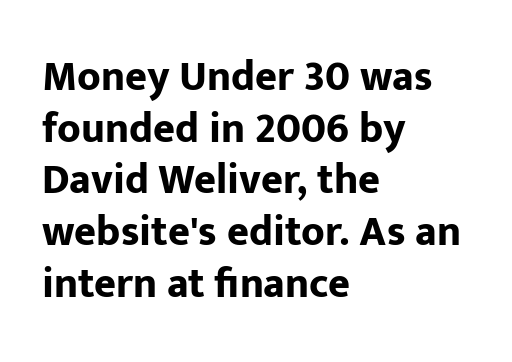
{"serif": "no", "italic": "no", "bold": "yes", "weight": "bold", "width": "normal", "stroke_contrast": "low", "x_height": "medium", "monospaced": "no", "underline": "no", "align": "left", "line_spacing_ratio": 1.23, "letter_spacing": "normal", "letter_spacing_em": 0.0, "glyph_px": 42}
